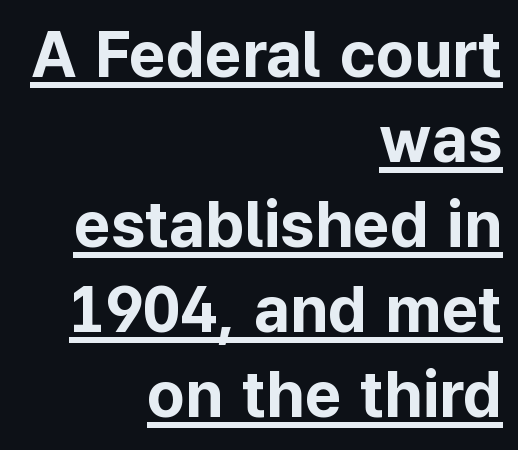
Are there feet on the stems? There aren't — it's a sans. The typesetter has applied underlining to the passage shown. Designer's note — italics off, roman on. Here the glyphs are tracked normally, forming tight word shapes.
